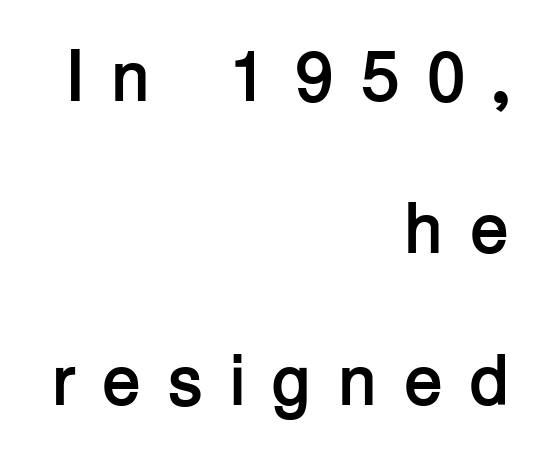
The image shows 72 px semibold sans-serif type, upright; set right-aligned, loose line spacing (2.11x), unusually wide letter spacing (+0.36 em), not underlined; low stroke contrast and a medium x-height.
